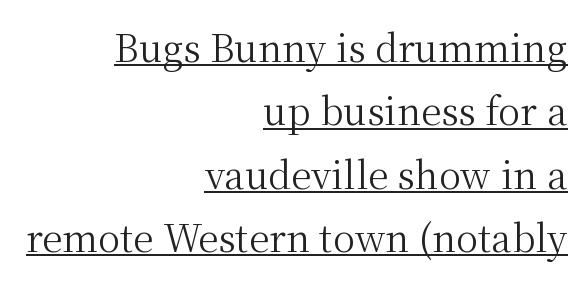
The lines in this sample share a right terminus and differ only in where they begin. Characters follow at the spacing the type designer built in. The letters carry serifs — small finishing strokes at the ends of their stems. Weight: in the light-to-regular range. These lines were composed using upright roman letters.
